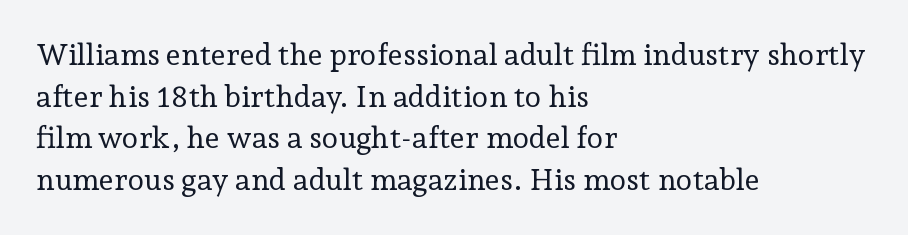
Q: Is the text bold? A: No.
Q: Is the text italic (slanted)? A: No, it is upright.
Q: Is the typeface a serif or a sans-serif typeface? A: Serif.
Q: Is the text underlined? A: No.
Q: How is the paragraph aligned? A: Left-aligned.
Q: Is the spacing between letters normal or unusually wide? A: Normal.
Q: Is the spacing between lines tight, normal or loose? A: Normal.
Q: Width (condensed, normal, or wide)? A: Normal.
Q: Stroke contrast? A: Low.
Q: x-height? A: Medium.
Q: Monospaced? A: No.
